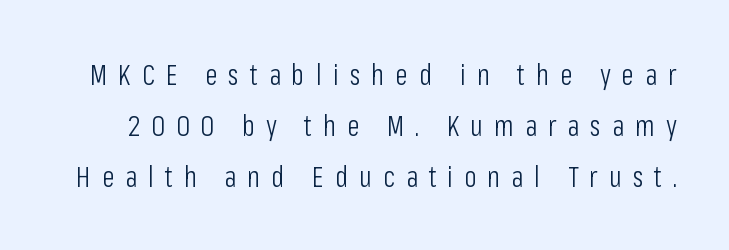
In terms of letterspacing, this is a distinctly airy, spread setting. Think of a printed novel: that variable character pitch is what you see here. Style check: upright. Note: no serifs on the glyphs. Just letters on the line, the space beneath them empty.
